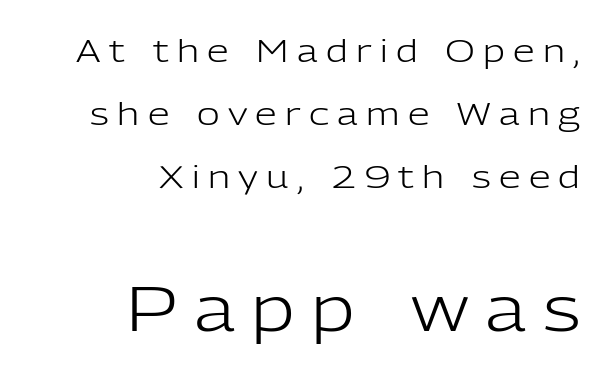
Q: Is the text bold? A: No.
Q: Is the text italic (slanted)? A: No, it is upright.
Q: Is the typeface a serif or a sans-serif typeface? A: Sans-serif.
Q: Is the text underlined? A: No.
Q: How is the paragraph aligned? A: Right-aligned.
Q: Is the spacing between letters normal or unusually wide? A: Unusually wide.
Q: Is the spacing between lines tight, normal or loose? A: Loose.
Q: Which block of text is set in a larger size, the first (top) or the second (bottom)? A: The second (bottom) one.
Q: Width (condensed, normal, or wide)? A: Normal.
Q: Stroke contrast? A: Low.
Q: x-height? A: Medium.
Q: Monospaced? A: No.
